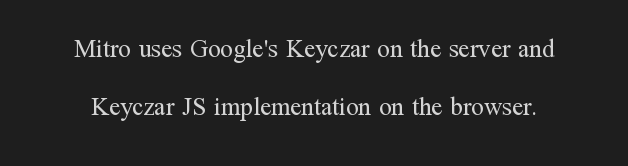
The image shows 25 px text type, upright; set loose line spacing (2.33x), normal letter spacing, not underlined.
